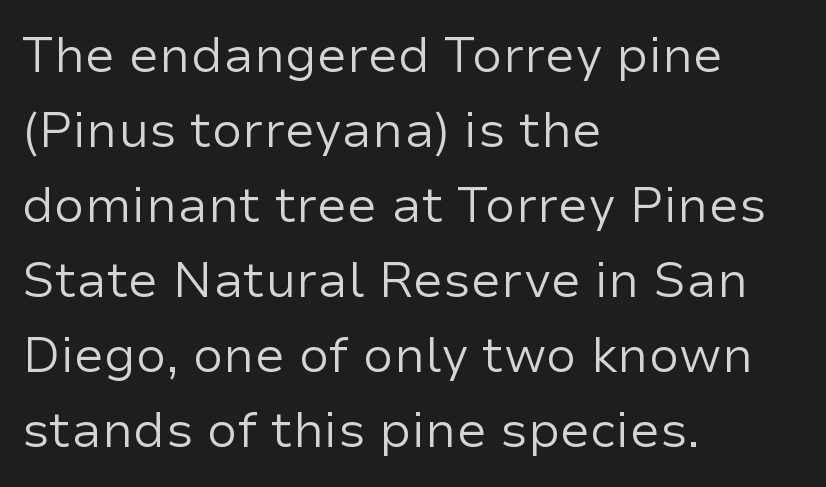
{"serif": "no", "italic": "no", "bold": "no", "weight": "regular", "width": "normal", "stroke_contrast": "low", "x_height": "medium", "monospaced": "no", "underline": "no", "align": "left", "line_spacing": "normal", "line_spacing_ratio": 1.53, "letter_spacing": "normal", "letter_spacing_em": 0.0, "glyph_px": 49}
